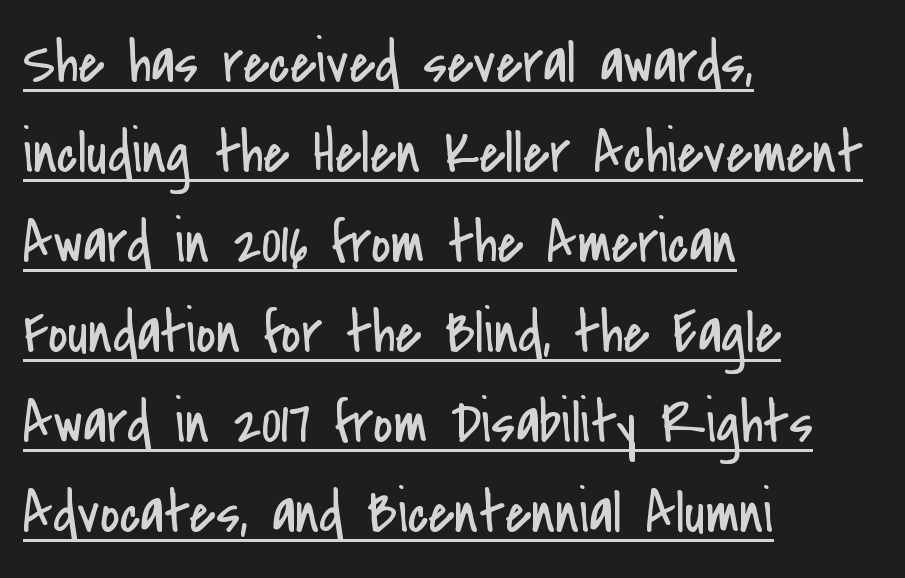
The image shows 60 px regular-weight, condensed sans-serif type, upright; set left-aligned, normal line spacing (1.5x), normal letter spacing, underlined; low stroke contrast and a small x-height.
